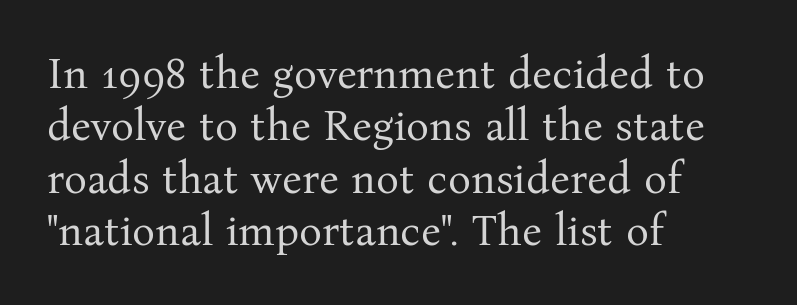
{"serif": "yes", "italic": "no", "bold": "no", "weight": "regular", "width": "normal", "stroke_contrast": "medium", "x_height": "medium", "monospaced": "no", "underline": "no", "align": "left", "line_spacing_ratio": 1.22, "letter_spacing": "normal", "letter_spacing_em": 0.0, "glyph_px": 43}
